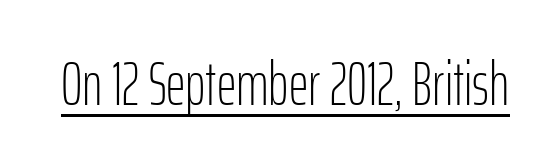
{"serif": "no", "italic": "no", "bold": "no", "weight": "light", "width": "condensed", "stroke_contrast": "low", "x_height": "medium", "monospaced": "no", "underline": "yes", "letter_spacing": "normal", "letter_spacing_em": 0.0, "glyph_px": 61}
